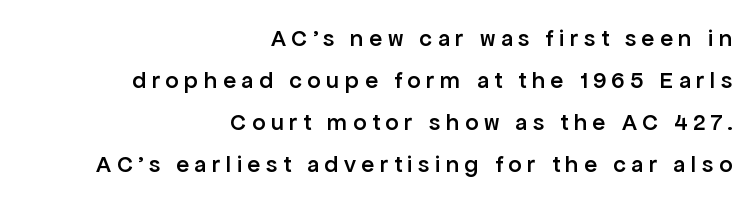
The image shows 24 px text type, upright; set right-aligned, line spacing 1.75x, unusually wide letter spacing (+0.23 em), not underlined.
